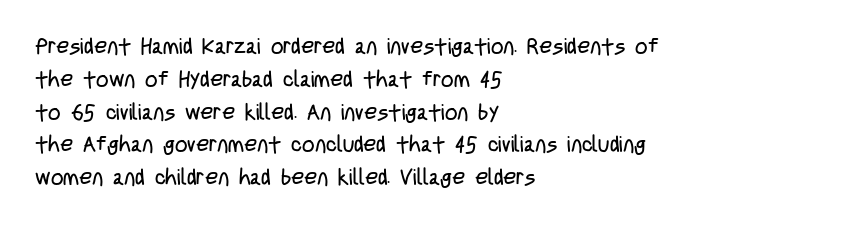
Descender tails drop into unmarked territory. Vertically, the passage feels balanced, rows spaced as you'd expect. The typesetter chose a ragged-right arrangement here. The typography opts for an upright posture over an oblique one. The rendering keeps characters at their native spacing. Stroke mass is kept to a normal reading level or below.
